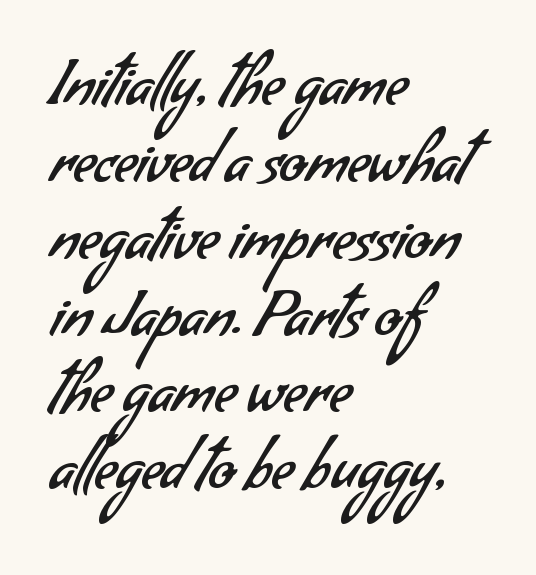
The passage shown is typed in a proportional face where columns would drift. I'd call this a sans setting — the letters go barefoot. Anything drawn beneath the words? Only blank space. In terms of leading, this rendering sits right in the middle. All the whitespace from short lines collects on the right.
